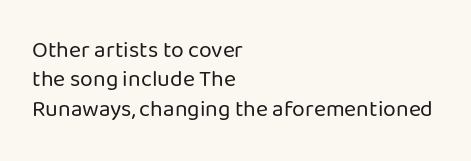
{"italic": "no", "bold": "no", "underline": "no", "align": "left", "line_spacing": "normal", "line_spacing_ratio": 1.28, "letter_spacing": "normal", "letter_spacing_em": 0.0, "glyph_px": 23}
